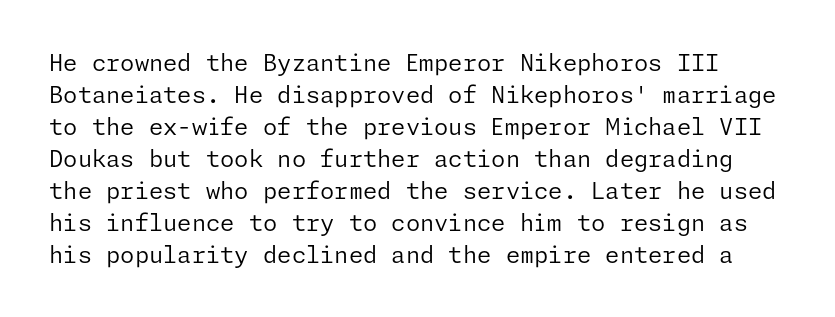
Counters stay open thanks to moderate or lighter strokes. Observe the ordinary spacing: letters are neighbours, not strangers. Interline gaps are of average width in this sample. Each row of text sits above clean, open space.
